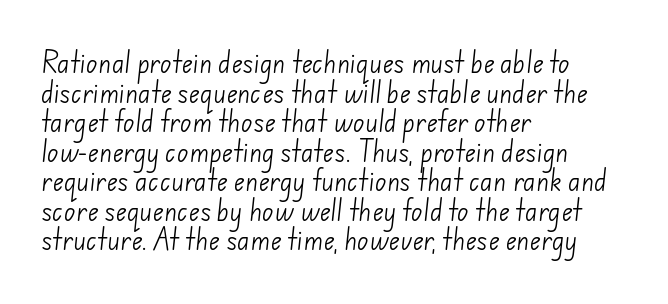
The strokes carry an ordinary text weight at most. Letter spacing: default. All the whitespace from short lines collects on the right. Anything drawn beneath the words? Only blank space.
